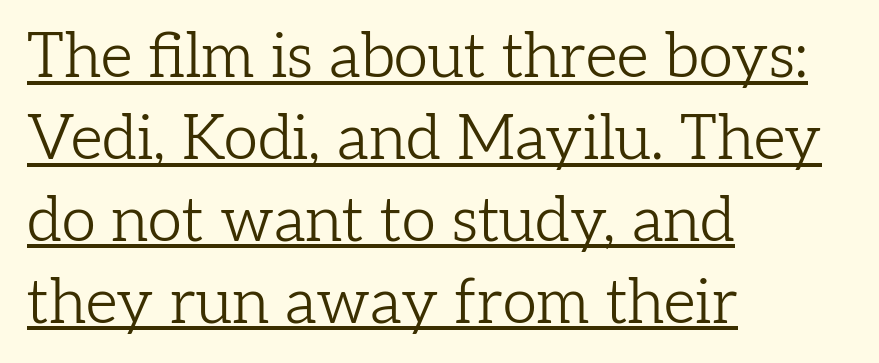
Each letter's strokes conclude with small projecting serifs. The paragraph has a hard left edge and a soft right edge. This block has exactly the height ordinary leading produces. This is underlined copy, the kind a proofreader might mark for attention.
